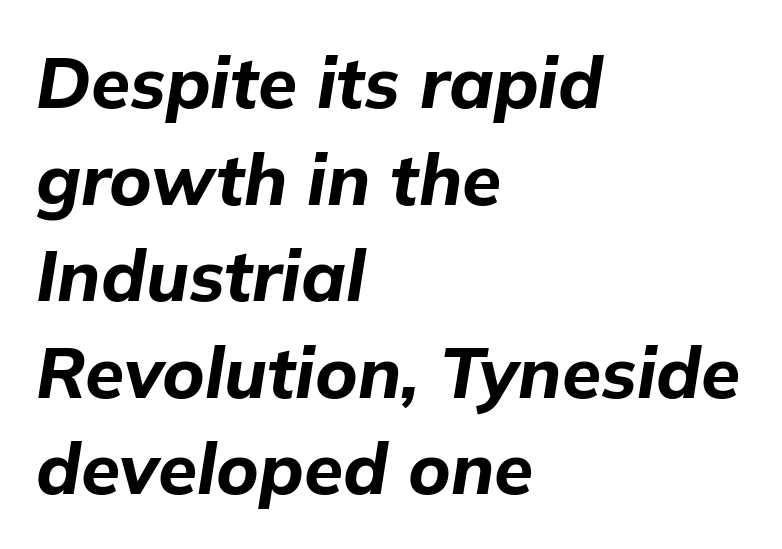
Q: Is the text bold? A: Yes.
Q: Is the text italic (slanted)? A: Yes, it leans right by about 9 degrees.
Q: Is the text underlined? A: No.
Q: How is the paragraph aligned? A: Left-aligned.
Q: Is the spacing between letters normal or unusually wide? A: Normal.
Q: Is the spacing between lines tight, normal or loose? A: Normal.
Q: Width (condensed, normal, or wide)? A: Normal.
Q: Stroke contrast? A: Low.
Q: x-height? A: Medium.
Q: Monospaced? A: No.
